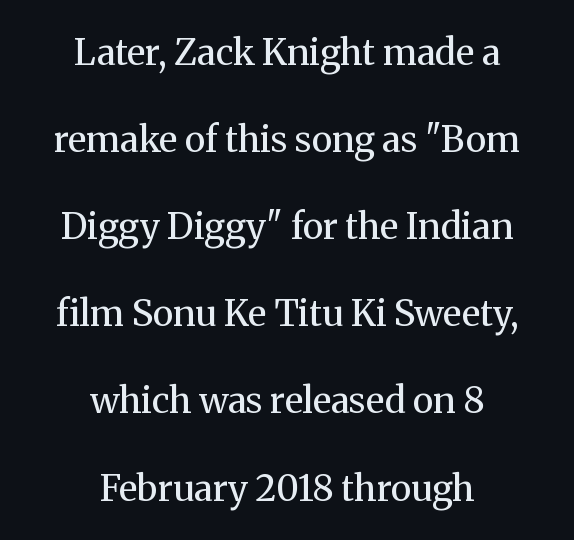
{"serif": "yes", "italic": "no", "bold": "no", "weight": "regular", "width": "normal", "stroke_contrast": "medium", "x_height": "medium", "monospaced": "no", "underline": "no", "align": "center", "line_spacing": "loose", "line_spacing_ratio": 2.42, "letter_spacing": "normal", "letter_spacing_em": 0.0, "glyph_px": 36}
